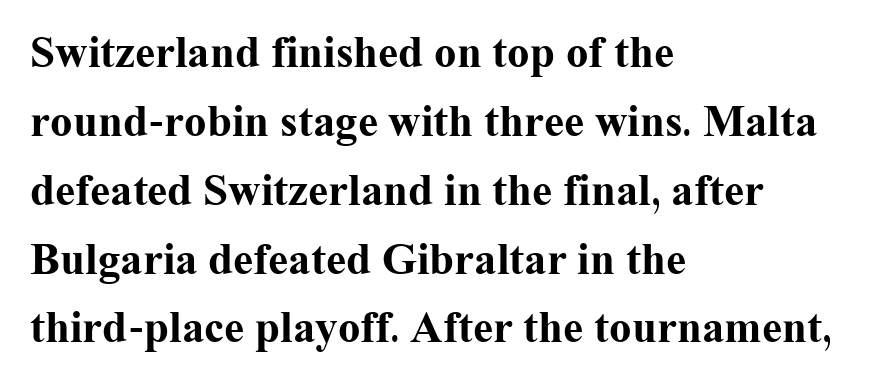
Q: Is the text bold? A: Yes.
Q: Is the text italic (slanted)? A: No, it is upright.
Q: Is the typeface a serif or a sans-serif typeface? A: Serif.
Q: Is the text underlined? A: No.
Q: How is the paragraph aligned? A: Left-aligned.
Q: Is the spacing between letters normal or unusually wide? A: Normal.
Q: Is the spacing between lines tight, normal or loose? A: Normal.
Q: Width (condensed, normal, or wide)? A: Normal.
Q: Stroke contrast? A: Medium.
Q: x-height? A: Medium.
Q: Monospaced? A: No.
